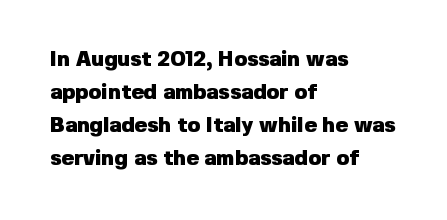
The sample has been set heavy, in full bold. Any mark beneath the type? The region is blank. The ragged edge is on the right, which tells us the setting is flush left. This sample uses plain, unmodified letter spacing. Posture: vertical. Does the leading feel generous? No, just average.
